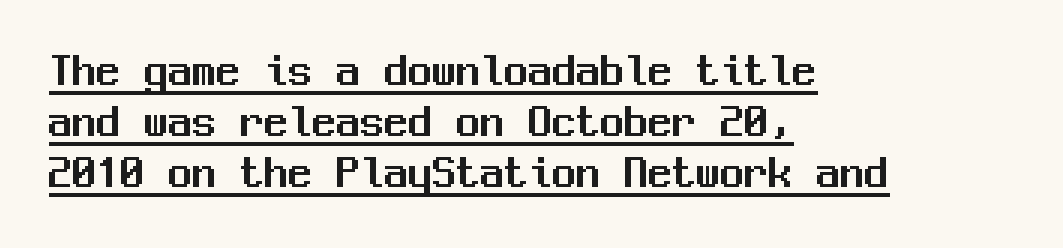
Q: Is the text italic (slanted)? A: No, it is upright.
Q: Is the typeface a serif or a sans-serif typeface? A: Sans-serif.
Q: Is the text underlined? A: Yes.
Q: How is the paragraph aligned? A: Left-aligned.
Q: Is the spacing between letters normal or unusually wide? A: Normal.
Q: Is the spacing between lines tight, normal or loose? A: Tight.
Q: Width (condensed, normal, or wide)? A: Normal.
Q: Stroke contrast? A: Medium.
Q: x-height? A: Medium.
Q: Monospaced? A: Yes.
